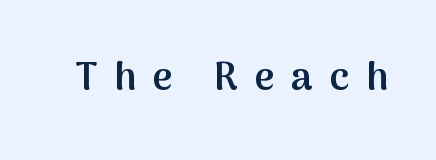
Q: Is the text bold? A: Semi-bold.
Q: Is the text italic (slanted)? A: No, it is upright.
Q: Is the typeface a serif or a sans-serif typeface? A: Sans-serif.
Q: Is the text underlined? A: No.
Q: Is the spacing between letters normal or unusually wide? A: Unusually wide.
Q: Width (condensed, normal, or wide)? A: Normal.
Q: Stroke contrast? A: Medium.
Q: x-height? A: Medium.
Q: Monospaced? A: No.
